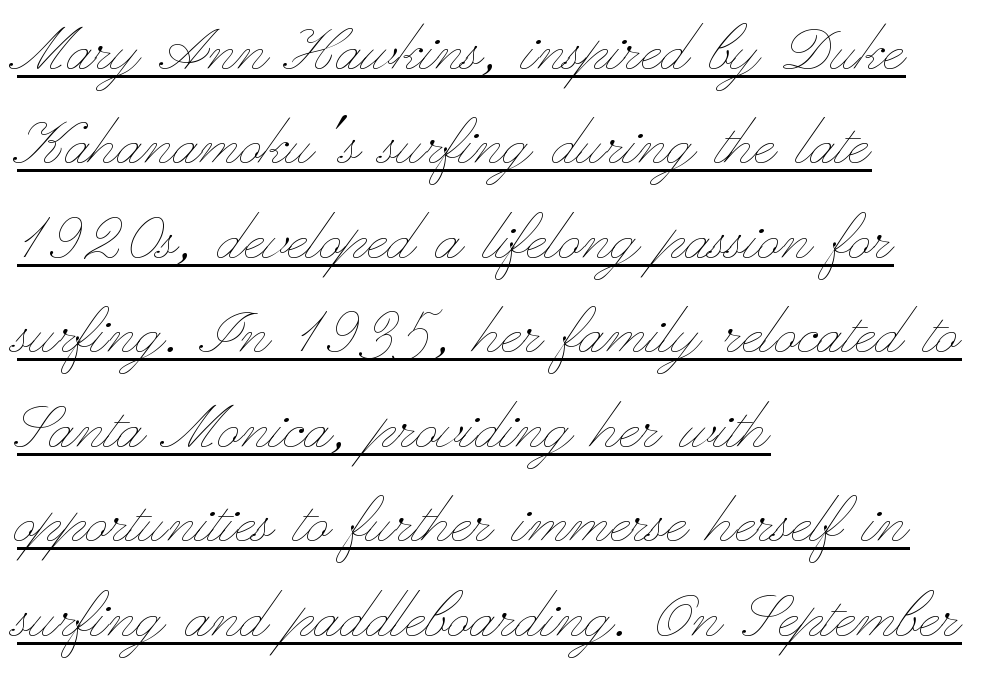
Q: Is the text bold? A: No.
Q: Is the text italic (slanted)? A: Yes.
Q: Is the text underlined? A: Yes.
Q: How is the paragraph aligned? A: Left-aligned.
Q: Is the spacing between letters normal or unusually wide? A: Normal.
Q: Is the spacing between lines tight, normal or loose? A: Normal.
Q: Width (condensed, normal, or wide)? A: Wide.
Q: Stroke contrast? A: Low.
Q: x-height? A: Small.
Q: Monospaced? A: No.
